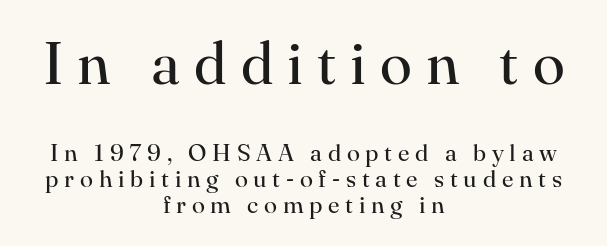
{"serif": "yes", "italic": "no", "bold": "no", "weight": "regular", "width": "normal", "stroke_contrast": "high", "x_height": "small", "monospaced": "no", "underline": "no", "align": "center", "line_spacing": "tight", "line_spacing_ratio": 1.08, "letter_spacing": "wide", "letter_spacing_em": 0.24, "larger_block": "first", "size_ratio": 2.46, "glyph_px": 59}
